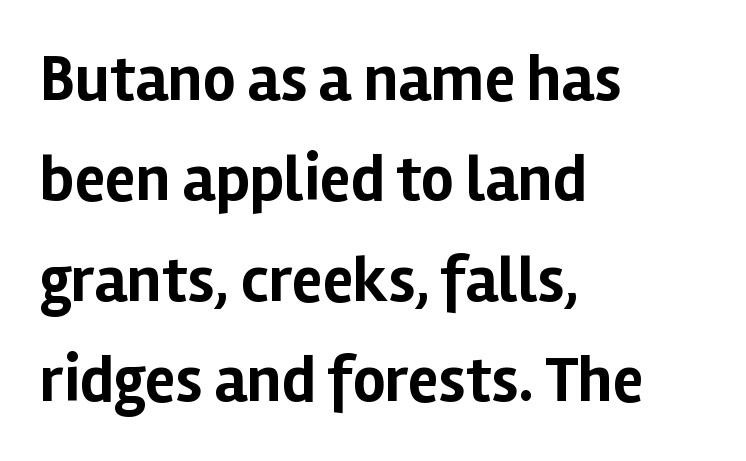
{"serif": "no", "italic": "no", "bold": "yes", "weight": "bold", "width": "normal", "stroke_contrast": "low", "x_height": "medium", "monospaced": "no", "underline": "no", "align": "left", "line_spacing": "normal", "line_spacing_ratio": 1.57, "letter_spacing": "normal", "letter_spacing_em": 0.0, "glyph_px": 64}
